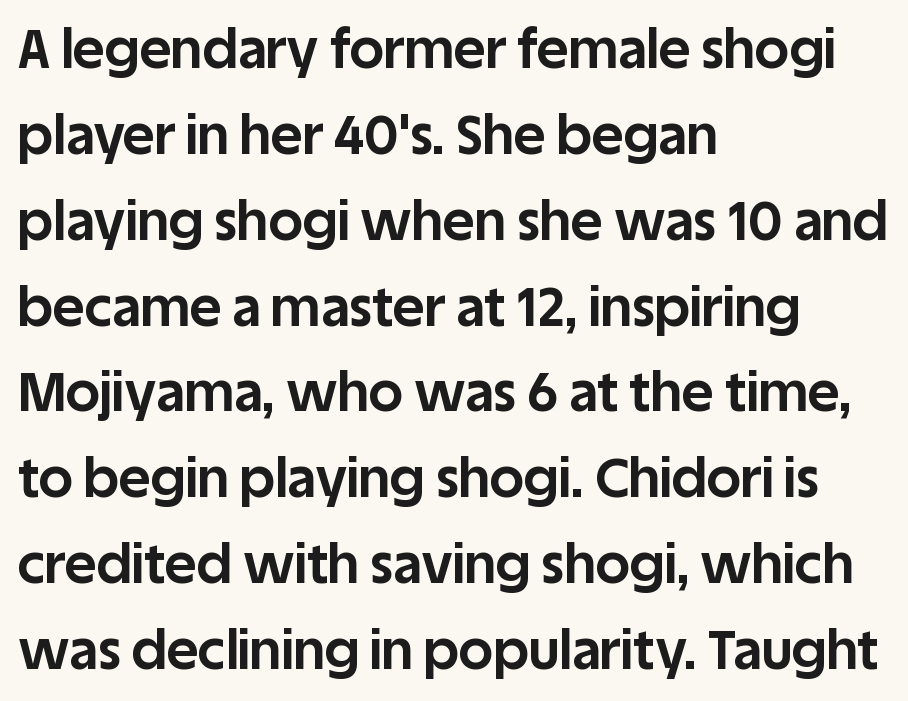
Q: Is the text bold? A: Yes.
Q: Is the text italic (slanted)? A: No, it is upright.
Q: Is the typeface a serif or a sans-serif typeface? A: Sans-serif.
Q: Is the text underlined? A: No.
Q: How is the paragraph aligned? A: Left-aligned.
Q: Is the spacing between letters normal or unusually wide? A: Normal.
Q: Is the spacing between lines tight, normal or loose? A: Normal.
Q: Width (condensed, normal, or wide)? A: Normal.
Q: Stroke contrast? A: Low.
Q: x-height? A: Large.
Q: Monospaced? A: No.
